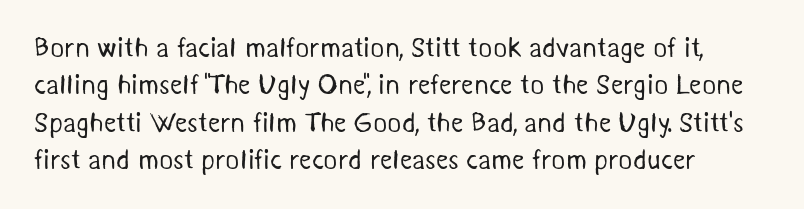
Caption: face not bold, strokes unweighted. Short note: letters normally spaced. The area under the type is left untouched. Typeset ragged right — the left edge is the straight one.
